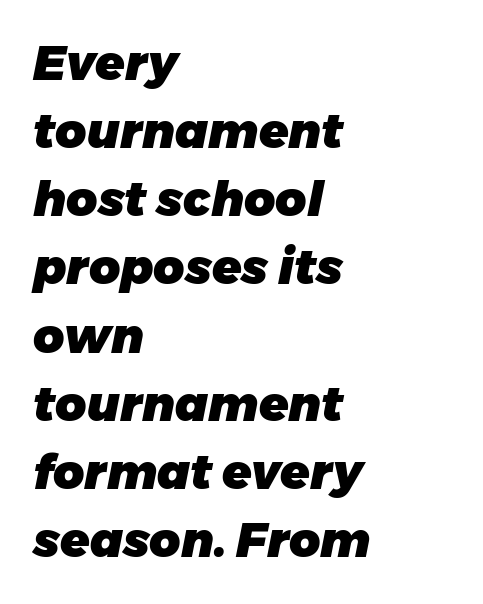
Q: Is the text bold? A: Yes.
Q: Is the text italic (slanted)? A: Yes, it leans right by about 11 degrees.
Q: Is the text underlined? A: No.
Q: How is the paragraph aligned? A: Left-aligned.
Q: Is the spacing between letters normal or unusually wide? A: Normal.
Q: Is the spacing between lines tight, normal or loose? A: Normal.
Q: Width (condensed, normal, or wide)? A: Normal.
Q: Stroke contrast? A: Low.
Q: x-height? A: Medium.
Q: Monospaced? A: No.
